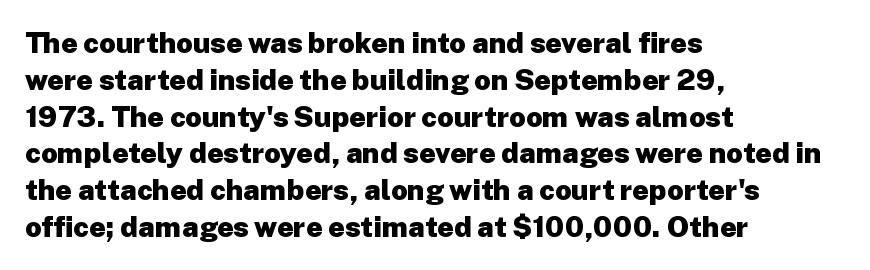
Q: Is the text bold? A: Yes.
Q: Is the text italic (slanted)? A: No, it is upright.
Q: Is the typeface a serif or a sans-serif typeface? A: Sans-serif.
Q: Is the text underlined? A: No.
Q: How is the paragraph aligned? A: Left-aligned.
Q: Is the spacing between letters normal or unusually wide? A: Normal.
Q: Is the spacing between lines tight, normal or loose? A: Normal.
Q: Width (condensed, normal, or wide)? A: Normal.
Q: Stroke contrast? A: Low.
Q: x-height? A: Medium.
Q: Monospaced? A: No.
